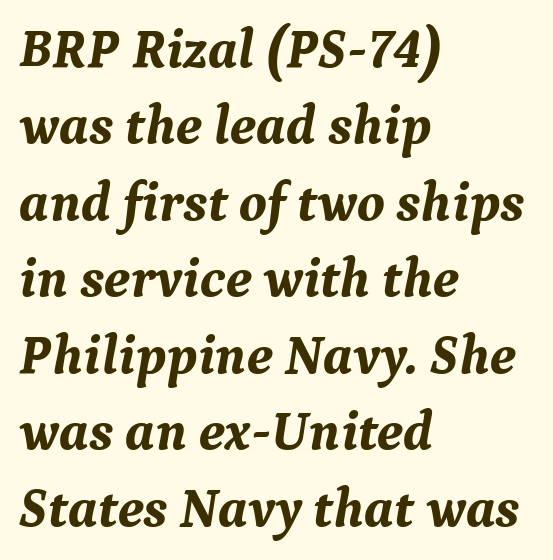
The gap between lines stays unmarked. Summary of vertical rhythm: regular, with standard interline spacing. The typography opts for an oblique posture over an upright one. What weight is shown? A full bold with thick strokes. Standard letterfit; no display-style spreading of the glyphs.
